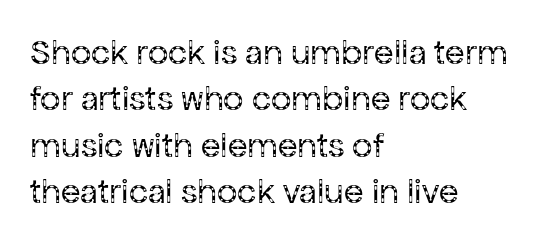
Q: Is the text bold? A: No.
Q: Is the text italic (slanted)? A: No, it is upright.
Q: Is the typeface a serif or a sans-serif typeface? A: Sans-serif.
Q: Is the text underlined? A: No.
Q: How is the paragraph aligned? A: Left-aligned.
Q: Is the spacing between letters normal or unusually wide? A: Normal.
Q: Is the spacing between lines tight, normal or loose? A: Normal.
Q: Width (condensed, normal, or wide)? A: Normal.
Q: Stroke contrast? A: Low.
Q: x-height? A: Medium.
Q: Monospaced? A: No.
